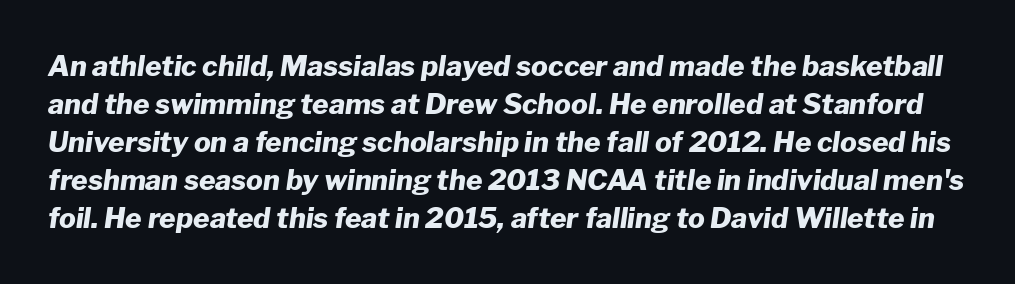
The image shows 28 px heavy type, italic (leaning right); set normal line spacing (1.36x), normal letter spacing, not underlined; low stroke contrast and a medium x-height.
